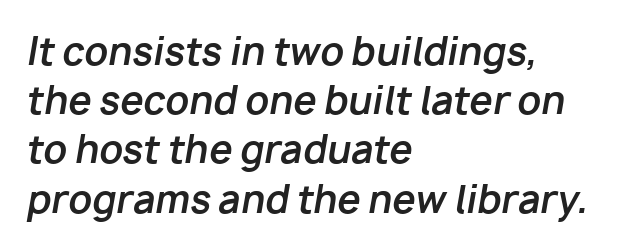
{"italic": "yes", "lean": "right", "slant_degrees": 10, "bold": "yes", "weight": "bold", "width": "normal", "stroke_contrast": "low", "x_height": "medium", "monospaced": "no", "underline": "no", "align": "left", "line_spacing": "normal", "line_spacing_ratio": 1.33, "letter_spacing": "normal", "letter_spacing_em": 0.0, "glyph_px": 37}
